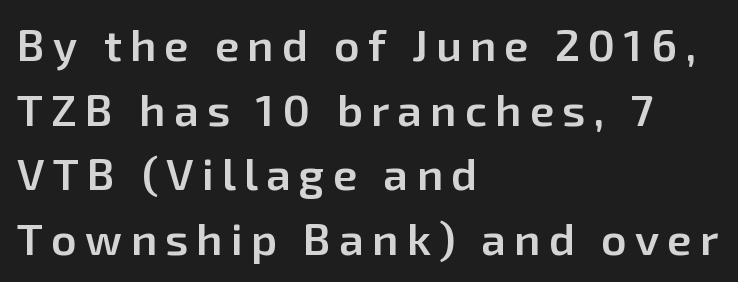
{"serif": "no", "italic": "no", "bold": "semi", "weight": "semibold", "width": "normal", "stroke_contrast": "low", "x_height": "medium", "monospaced": "no", "underline": "no", "align": "left", "line_spacing": "normal", "line_spacing_ratio": 1.47, "glyph_px": 44}
